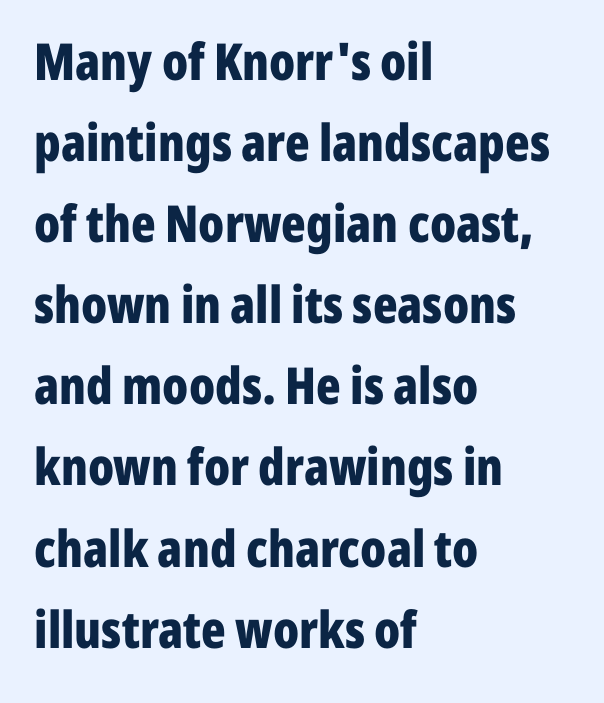
{"serif": "no", "italic": "no", "bold": "yes", "weight": "bold", "width": "condensed", "stroke_contrast": "low", "x_height": "medium", "monospaced": "no", "underline": "no", "align": "left", "line_spacing": "normal", "line_spacing_ratio": 1.59, "letter_spacing": "normal", "letter_spacing_em": 0.0, "glyph_px": 51}
